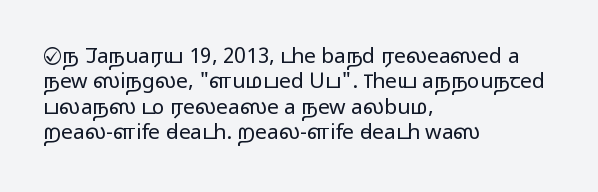
{"italic": "no", "bold": "no", "underline": "no", "align": "left", "line_spacing_ratio": 1.21, "letter_spacing": "normal", "letter_spacing_em": 0.0, "glyph_px": 21}
